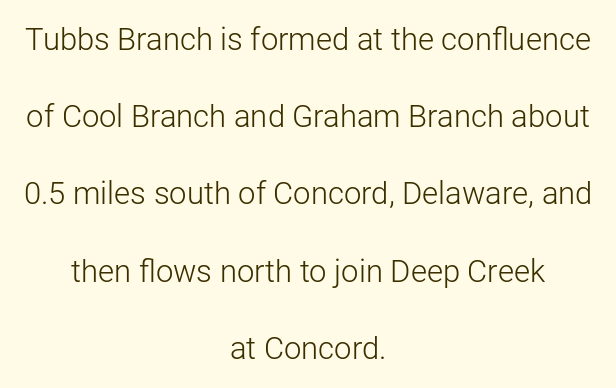
{"serif": "no", "italic": "no", "bold": "no", "weight": "light", "width": "normal", "stroke_contrast": "low", "x_height": "medium", "monospaced": "no", "underline": "no", "align": "center", "line_spacing": "loose", "line_spacing_ratio": 2.49, "letter_spacing": "normal", "letter_spacing_em": 0.0, "glyph_px": 31}
